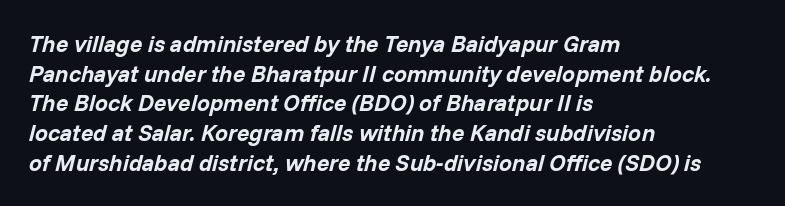
Q: Is the text bold? A: Yes.
Q: Is the text italic (slanted)? A: Yes, it leans right by about 14 degrees.
Q: Is the text underlined? A: No.
Q: How is the paragraph aligned? A: Left-aligned.
Q: Is the spacing between letters normal or unusually wide? A: Normal.
Q: Is the spacing between lines tight, normal or loose? A: Normal.
